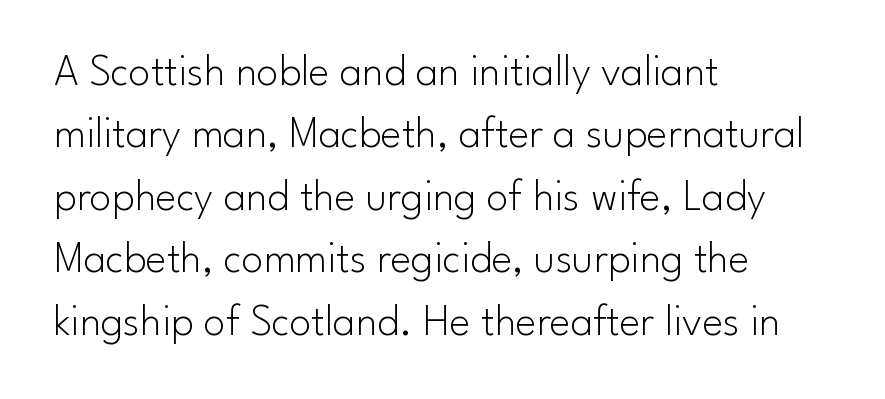
The image shows 44 px light sans-serif type, upright; set left-aligned, normal line spacing (1.42x), normal letter spacing, not underlined; low stroke contrast and a small x-height.
